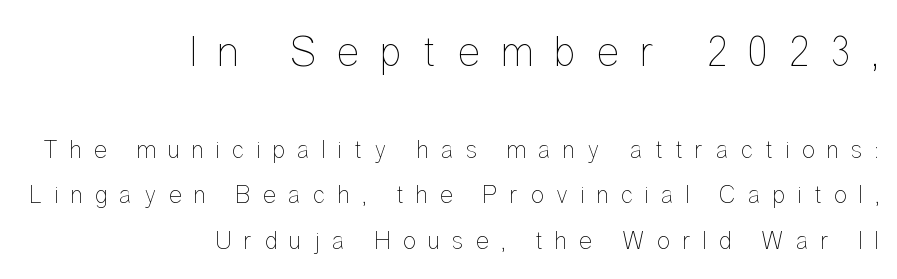
{"italic": "no", "bold": "no", "weight": "thin", "width": "condensed", "stroke_contrast": "low", "x_height": "medium", "monospaced": "no", "underline": "no", "align": "right", "line_spacing_ratio": 1.81, "letter_spacing": "wide", "letter_spacing_em": 0.48, "larger_block": "first", "size_ratio": 1.72, "glyph_px": 43}
